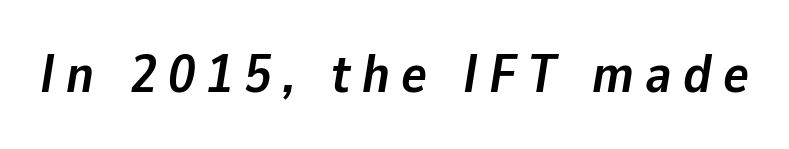
{"italic": "yes", "lean": "right", "slant_degrees": 9, "bold": "yes", "weight": "semibold", "width": "normal", "stroke_contrast": "low", "x_height": "medium", "monospaced": "no", "underline": "no", "letter_spacing": "wide", "letter_spacing_em": 0.21, "glyph_px": 54}
